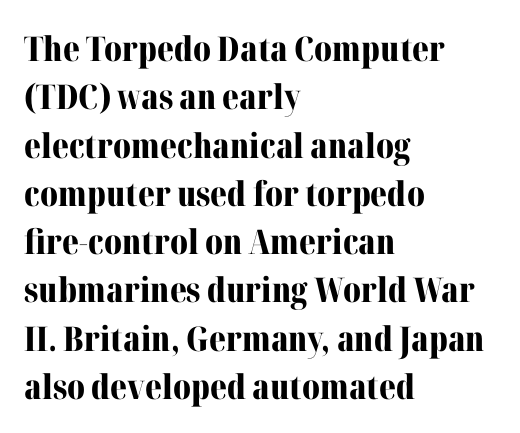
Is the type bold? Yes — the strokes are clearly thick and heavy. These lines were composed using upright roman letters. Typeset ragged right — the left edge is the straight one. How are the letters spaced? Ordinarily, with no added tracking. Descender tails drop into unmarked territory. The glyphs in this specimen are seriffed.
